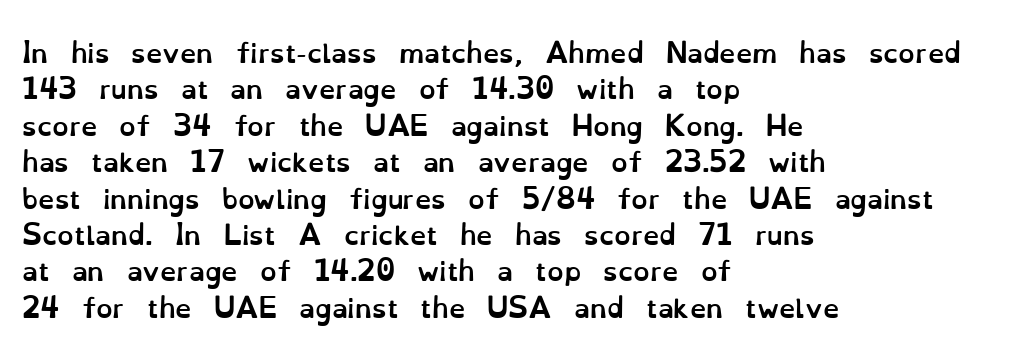
Characters remain perfectly vertical along every line. The passage is arranged the way most books set body copy — flush left. These lines sit exactly where default settings would place them. Nobody touched the tracking dial on this one. Descender tails drop into unmarked territory. Is the type bold? Yes — the strokes are clearly thick and heavy.
